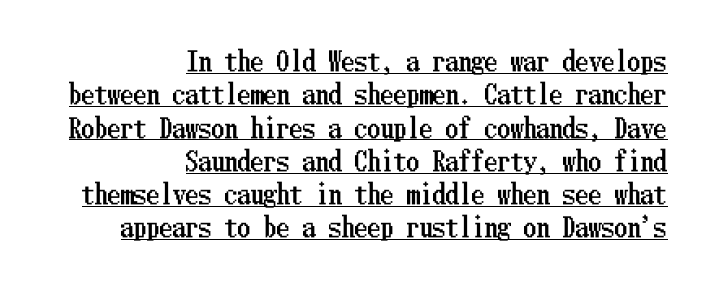
{"italic": "no", "underline": "yes", "align": "right", "line_spacing": "normal", "line_spacing_ratio": 1.28, "letter_spacing": "normal", "letter_spacing_em": 0.0, "glyph_px": 26}
